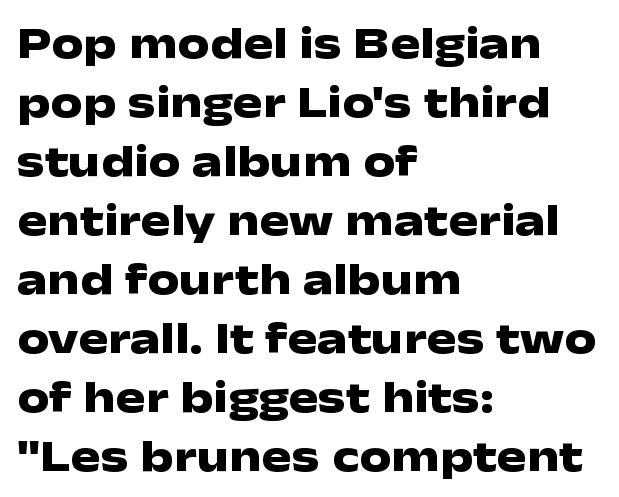
Q: Is the text bold? A: Yes.
Q: Is the text italic (slanted)? A: No, it is upright.
Q: Is the typeface a serif or a sans-serif typeface? A: Sans-serif.
Q: Is the text underlined? A: No.
Q: How is the paragraph aligned? A: Left-aligned.
Q: Is the spacing between letters normal or unusually wide? A: Normal.
Q: Is the spacing between lines tight, normal or loose? A: Normal.
Q: Width (condensed, normal, or wide)? A: Wide.
Q: Stroke contrast? A: Low.
Q: x-height? A: Medium.
Q: Monospaced? A: No.
